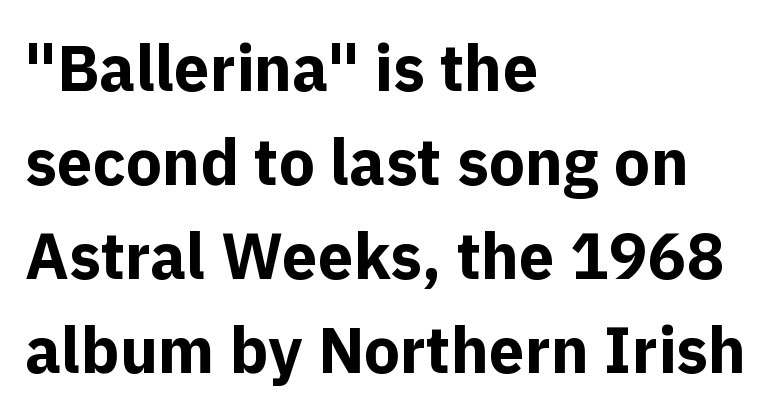
The image shows 64 px bold sans-serif type, upright; set left-aligned, normal line spacing (1.47x), normal letter spacing, not underlined; a medium x-height.
